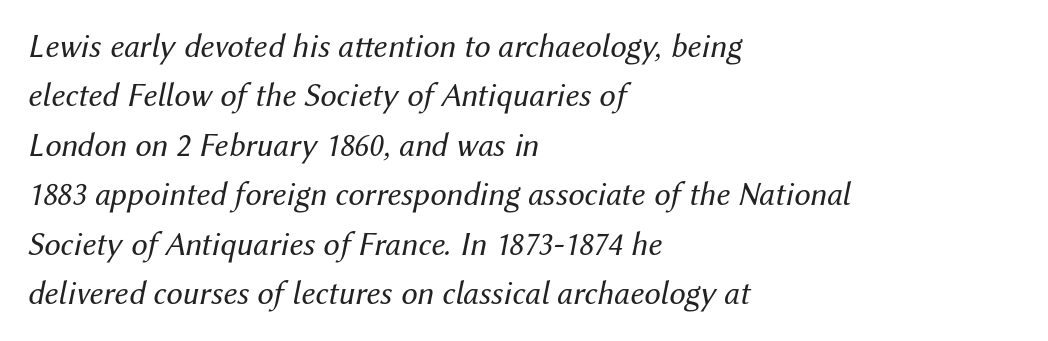
Q: Is the text bold? A: No.
Q: Is the text italic (slanted)? A: Yes, it leans right by about 12 degrees.
Q: Is the text underlined? A: No.
Q: How is the paragraph aligned? A: Left-aligned.
Q: Is the spacing between letters normal or unusually wide? A: Normal.
Q: Is the spacing between lines tight, normal or loose? A: Normal.
Q: Width (condensed, normal, or wide)? A: Normal.
Q: Stroke contrast? A: Medium.
Q: x-height? A: Medium.
Q: Monospaced? A: No.
